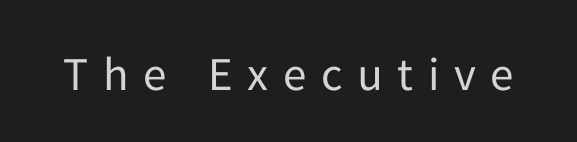
Quick note: underline off. The line texture is sparse and dotted thanks to wide tracking. Upright lettering throughout. Looks like regular typesetting: each glyph gets only the width it needs. The passage shown is typeset with a sans-serif family. No heavy texture on the line: the type isn't bold.
